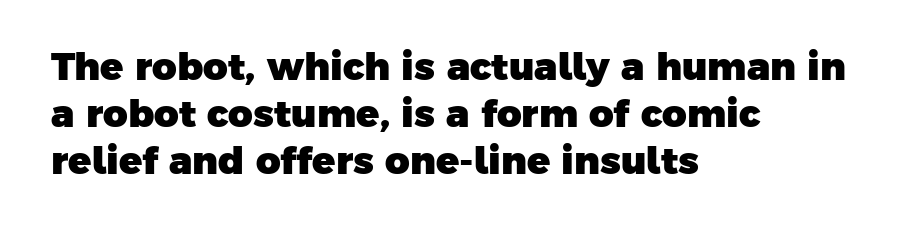
Q: Is the text bold? A: Yes.
Q: Is the typeface a serif or a sans-serif typeface? A: Sans-serif.
Q: Is the text underlined? A: No.
Q: How is the paragraph aligned? A: Left-aligned.
Q: Is the spacing between letters normal or unusually wide? A: Normal.
Q: Width (condensed, normal, or wide)? A: Normal.
Q: Stroke contrast? A: Low.
Q: x-height? A: Medium.
Q: Monospaced? A: No.
